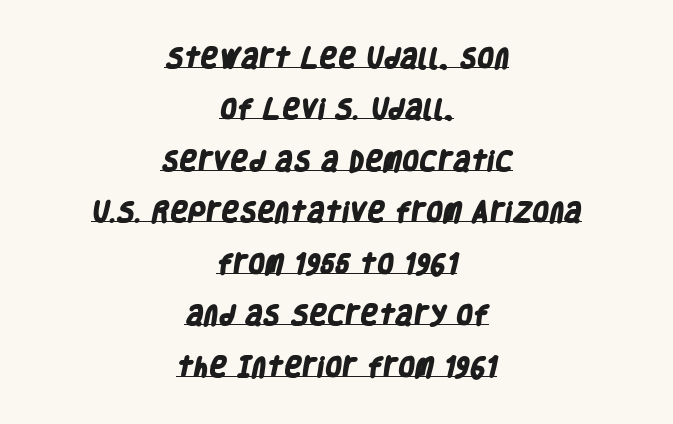
Compared with an ordinary text face, these strokes are far heavier — a full bold. The letterforms sit shoulder to shoulder at normal distance. The lines are spread far apart with generous leading. Compared with undecorated copy, this sample adds a rule below the words. Every row of glyphs is offset so its center matches the block's center.
